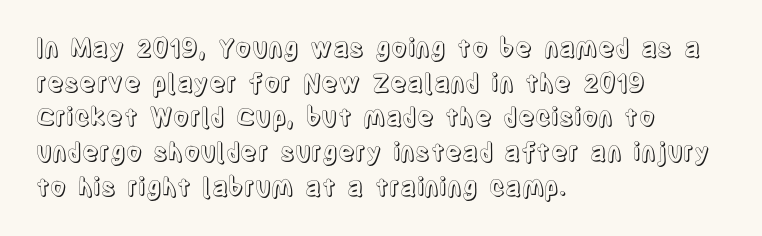
Q: Is the text italic (slanted)? A: No, it is upright.
Q: Is the text underlined? A: No.
Q: How is the paragraph aligned? A: Left-aligned.
Q: Is the spacing between letters normal or unusually wide? A: Normal.
Q: Is the spacing between lines tight, normal or loose? A: Normal.
